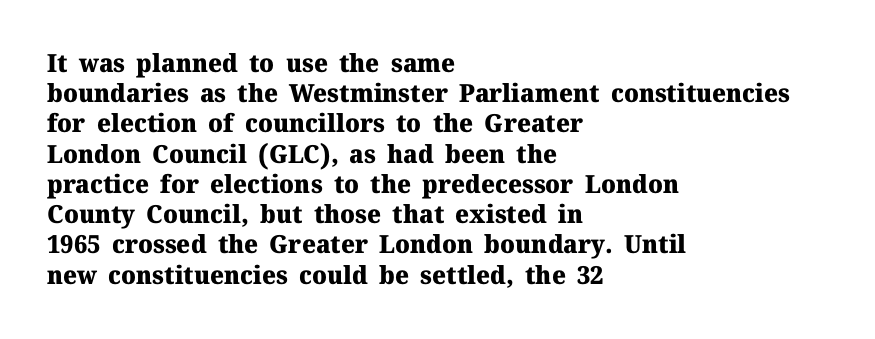
{"italic": "no", "bold": "yes", "underline": "no", "align": "left", "line_spacing_ratio": 1.21, "letter_spacing": "normal", "letter_spacing_em": 0.0, "glyph_px": 25}
